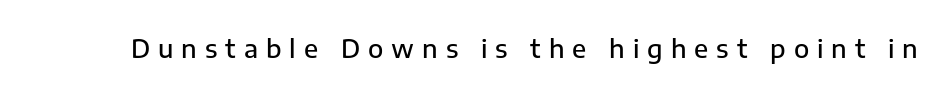
{"italic": "no", "bold": "semi", "underline": "no", "letter_spacing": "wide", "letter_spacing_em": 0.32, "glyph_px": 25}
